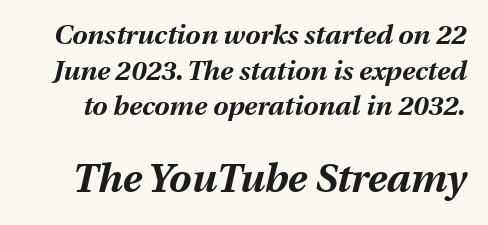
Thick stems and heavy bowls — unmistakably bold. Characters are canted at an angle relative to the baseline's perpendicular. Decoration check: the copy has no underline. Varying glyph widths throughout — classic text-font behaviour. Spacing between characters is what you'd get straight out of the box.
